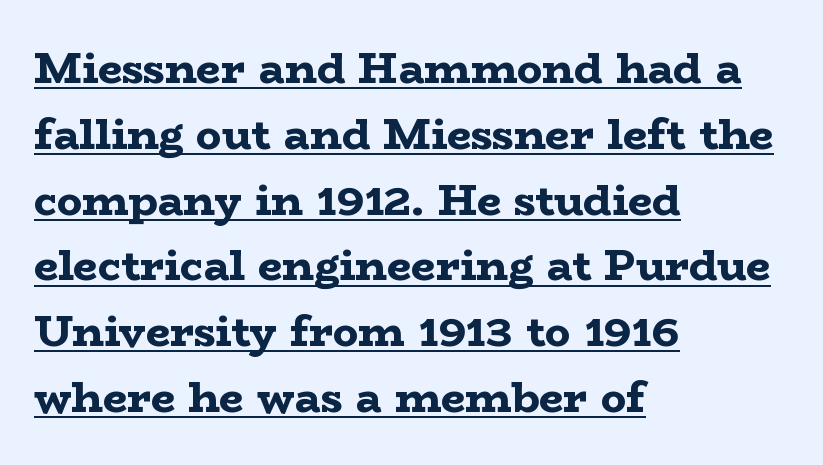
These characters rest on top of a visible drawn line. The passage shown is typed in a proportional face where columns would drift. Each letter's strokes conclude with small projecting serifs. Leading matches the norm, producing a regular column. Notice how thick the strokes are: this is what a full bold looks like.
